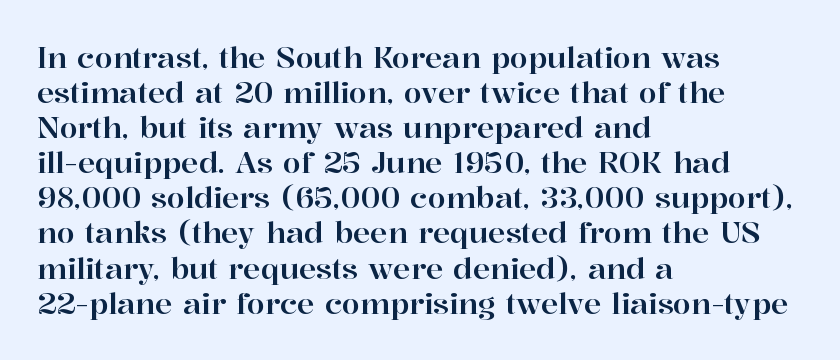
{"serif": "yes", "italic": "no", "width": "normal", "stroke_contrast": "high", "x_height": "medium", "monospaced": "no", "underline": "no", "align": "left", "line_spacing_ratio": 1.21, "letter_spacing": "normal", "letter_spacing_em": 0.0, "glyph_px": 29}
